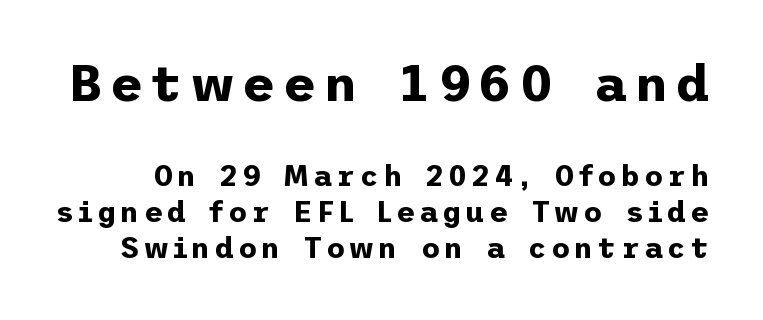
Q: Is the text bold? A: Yes.
Q: Is the text italic (slanted)? A: No, it is upright.
Q: Is the typeface a serif or a sans-serif typeface? A: Sans-serif.
Q: Is the text underlined? A: No.
Q: Is the spacing between lines tight, normal or loose? A: Normal.
Q: Which block of text is set in a larger size, the first (top) or the second (bottom)? A: The first (top) one.
Q: Width (condensed, normal, or wide)? A: Normal.
Q: Stroke contrast? A: Low.
Q: x-height? A: Medium.
